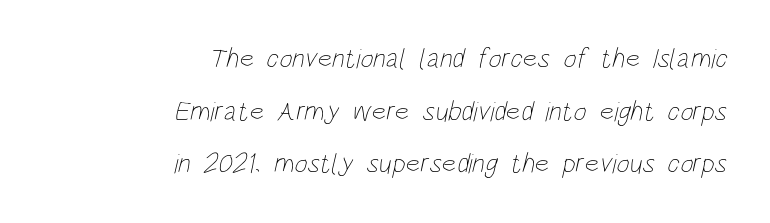
The image shows 28 px thin, condensed type; set right-aligned, line spacing 1.88x, normal letter spacing, not underlined; low stroke contrast and a large x-height.
